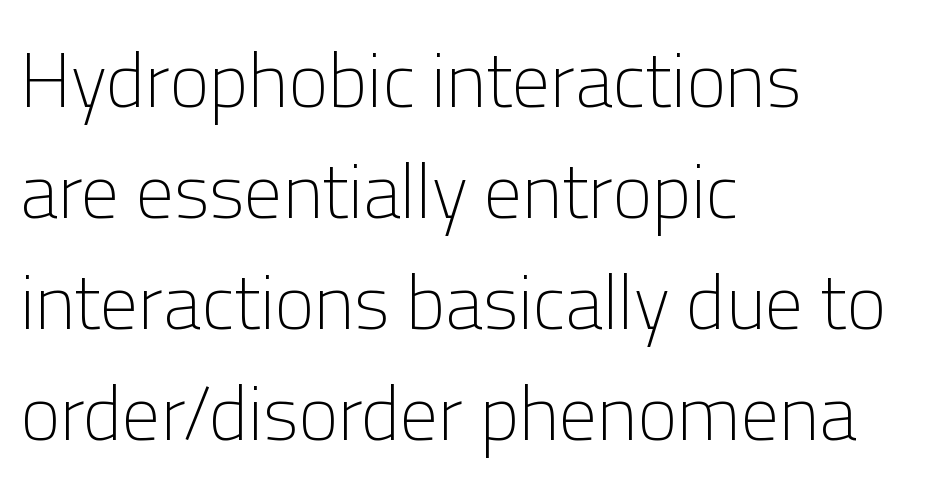
The image shows 76 px light sans-serif type, upright; set left-aligned, normal line spacing (1.46x), normal letter spacing, not underlined; low stroke contrast and a medium x-height.
